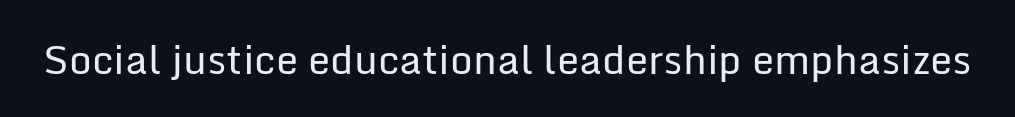
{"serif": "no", "italic": "no", "bold": "no", "weight": "regular", "width": "normal", "stroke_contrast": "low", "x_height": "medium", "monospaced": "no", "underline": "no", "letter_spacing": "normal", "letter_spacing_em": 0.0, "glyph_px": 40}
